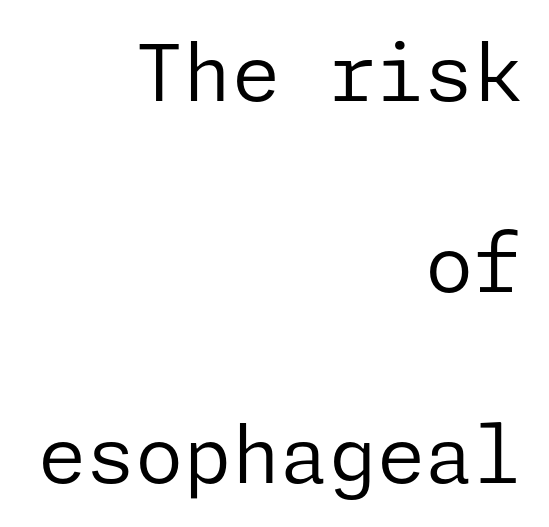
How would I describe the line gaps? Wide and relaxed. There is no visible air inserted between adjacent glyphs. Italic? Not at all — the glyphs are vertical. Right-aligned paragraph, ragged on the left. Only glyphs here, with clear space below each row.
